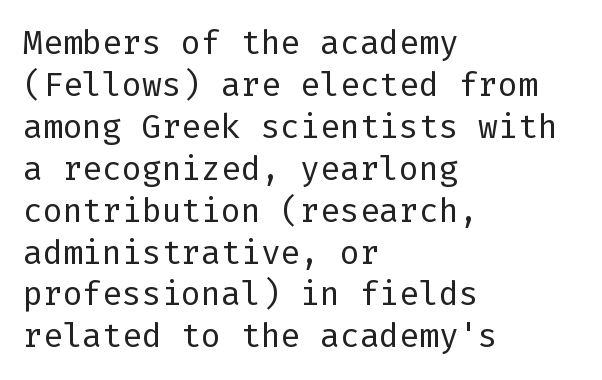
{"serif": "no", "italic": "no", "bold": "no", "weight": "regular", "width": "normal", "stroke_contrast": "low", "x_height": "medium", "underline": "no", "align": "left", "line_spacing": "normal", "line_spacing_ratio": 1.27, "letter_spacing": "normal", "letter_spacing_em": 0.0, "glyph_px": 33}
